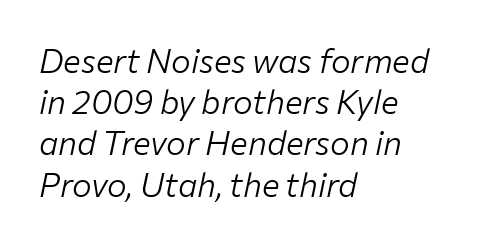
Tracking value appears to be zero — textbook default spacing. Honestly, there is no underline to notice here at all. Looking at the ascenders, they clearly lean. Caption: face not bold, strokes unweighted. Horizontally, the lines are justified to the leading edge only. These lines are rendered in a variable-pitch font.
